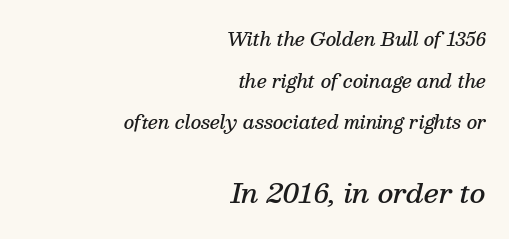
Q: Is the text bold? A: Semi-bold.
Q: Is the text italic (slanted)? A: Yes, it leans right by about 13 degrees.
Q: Is the text underlined? A: No.
Q: How is the paragraph aligned? A: Right-aligned.
Q: Is the spacing between letters normal or unusually wide? A: Normal.
Q: Is the spacing between lines tight, normal or loose? A: Loose.
Q: Which block of text is set in a larger size, the first (top) or the second (bottom)? A: The second (bottom) one.
